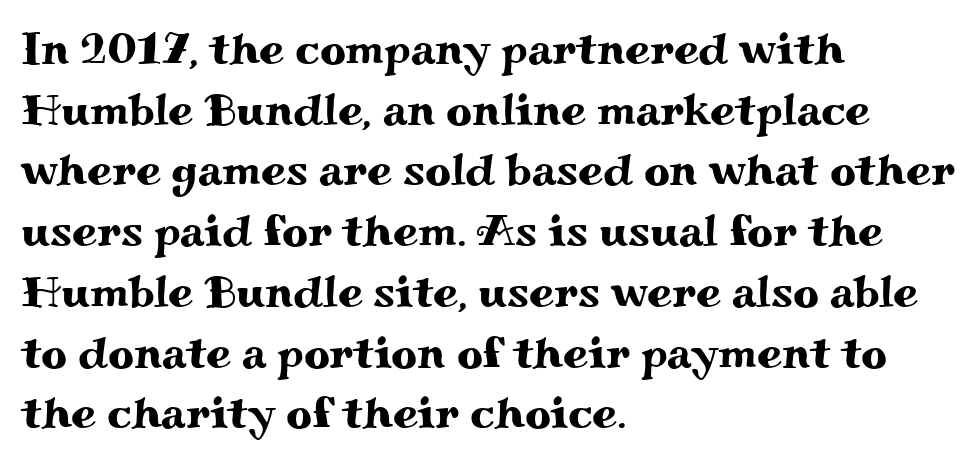
{"serif": "yes", "italic": "no", "width": "wide", "stroke_contrast": "medium", "x_height": "small", "monospaced": "no", "underline": "no", "align": "left", "line_spacing": "normal", "line_spacing_ratio": 1.35, "letter_spacing": "normal", "letter_spacing_em": 0.0, "glyph_px": 45}
